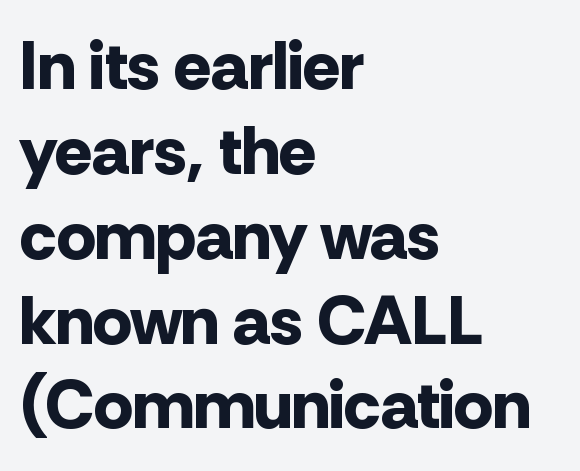
Just letters on the line, the space beneath them empty. The type sits square on the baseline with zero lean. This is sans-serif lettering, the kind often seen on screens and signage. Here the designer chose a conventional face with non-uniform glyph widths. Typographic density is high because the face is bold. Short note: letters normally spaced.
